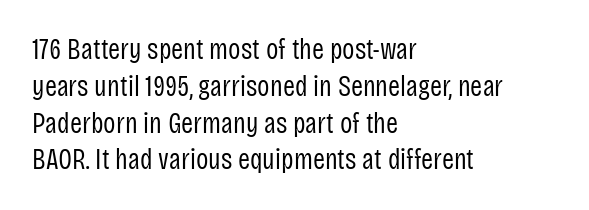
The image shows 29 px regular-weight, condensed sans-serif type, upright; set left-aligned, normal line spacing (1.27x), normal letter spacing, not underlined; low stroke contrast and a large x-height.
